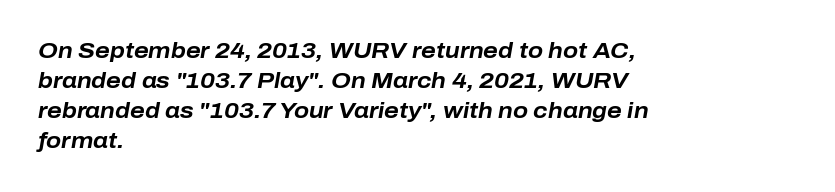
Typographic density is high because the face is bold. This rendering features lettering with no underline. Slant detected: the letters are inclined. The vertical gap from one line to the next is medium. Spacing between characters is what you'd get straight out of the box. Left-aligned paragraph, ragged on the right.
